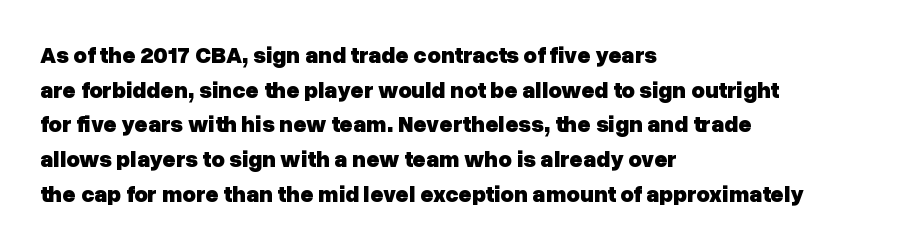
The image shows 23 px bold type, upright; set left-aligned, normal line spacing (1.51x), normal letter spacing, not underlined.
